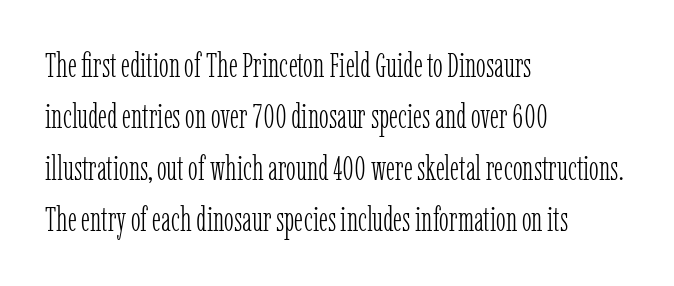
This reads as an unemphasized weight, regular at the heaviest. The characters display serif detailing at their extremities. Compared with typical body copy, the letter spacing here is the same. When letters stand straight like this, we call the style roman or upright. The lines in this sample share a left origin and differ only in where they stop.
